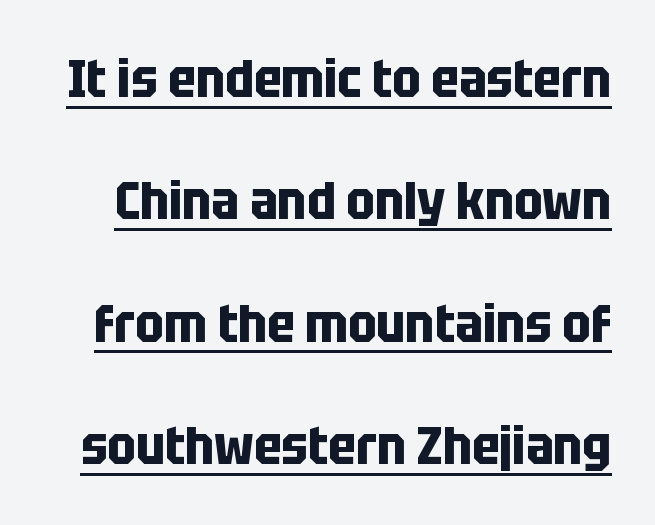
The image shows 53 px bold, condensed sans-serif type, upright; set loose line spacing (2.31x), normal letter spacing, underlined; low stroke contrast and a large x-height.
